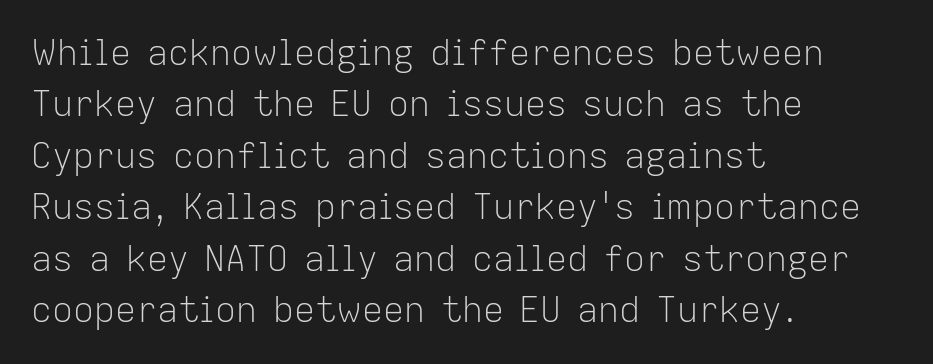
{"serif": "no", "italic": "no", "bold": "no", "weight": "light", "width": "normal", "stroke_contrast": "low", "x_height": "medium", "monospaced": "no", "underline": "no", "align": "left", "line_spacing": "normal", "line_spacing_ratio": 1.47, "letter_spacing": "normal", "letter_spacing_em": 0.0, "glyph_px": 35}
